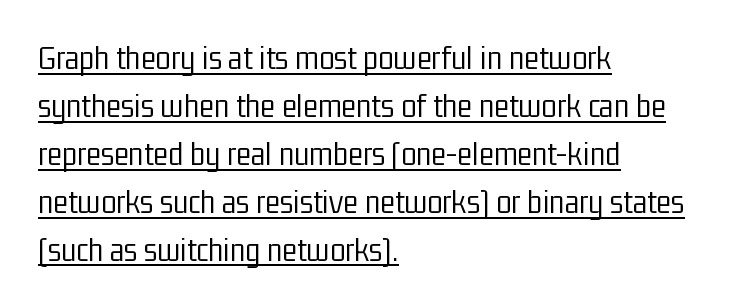
Q: Is the text bold? A: No.
Q: Is the text italic (slanted)? A: No, it is upright.
Q: Is the typeface a serif or a sans-serif typeface? A: Sans-serif.
Q: Is the text underlined? A: Yes.
Q: How is the paragraph aligned? A: Left-aligned.
Q: Is the spacing between letters normal or unusually wide? A: Normal.
Q: Is the spacing between lines tight, normal or loose? A: Normal.
Q: Width (condensed, normal, or wide)? A: Condensed.
Q: Stroke contrast? A: Low.
Q: x-height? A: Medium.
Q: Monospaced? A: No.
